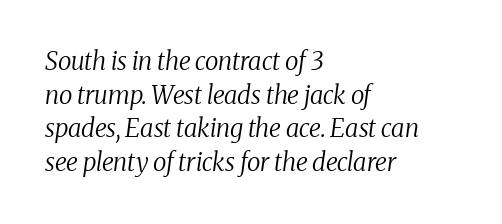
Q: Is the text bold? A: No.
Q: Is the text italic (slanted)? A: Yes, it leans right by about 8 degrees.
Q: Is the text underlined? A: No.
Q: How is the paragraph aligned? A: Left-aligned.
Q: Is the spacing between letters normal or unusually wide? A: Normal.
Q: Is the spacing between lines tight, normal or loose? A: Normal.
